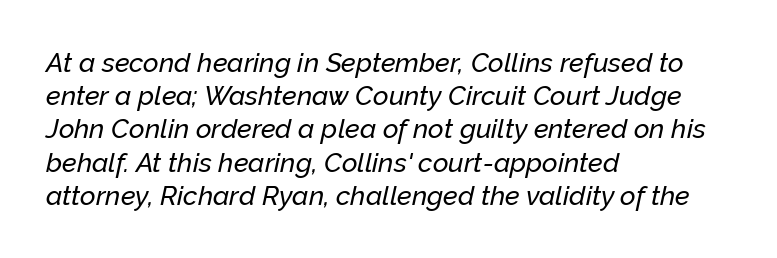
Quick note: italic. Each row of text sits above clean, open space. Standard letterfit; no display-style spreading of the glyphs. The text block is weighted toward the left margin, trailing off unevenly rightward.
